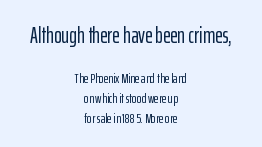
Q: Is the text italic (slanted)? A: No, it is upright.
Q: Is the text underlined? A: No.
Q: How is the paragraph aligned? A: Centered.
Q: Is the spacing between letters normal or unusually wide? A: Normal.
Q: Is the spacing between lines tight, normal or loose? A: Normal.
Q: Which block of text is set in a larger size, the first (top) or the second (bottom)? A: The first (top) one.
